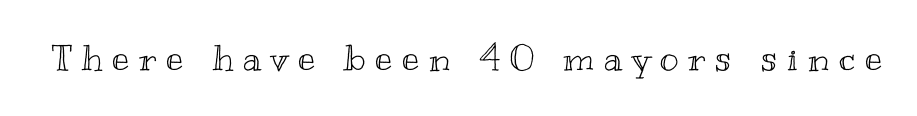
The face used here is proportionally spaced, like ordinary book or web type. Look at the tracking — it's clearly loosened, letters drifting apart. Italic? Not at all — the glyphs are vertical. Check under the words: just untouched page.
